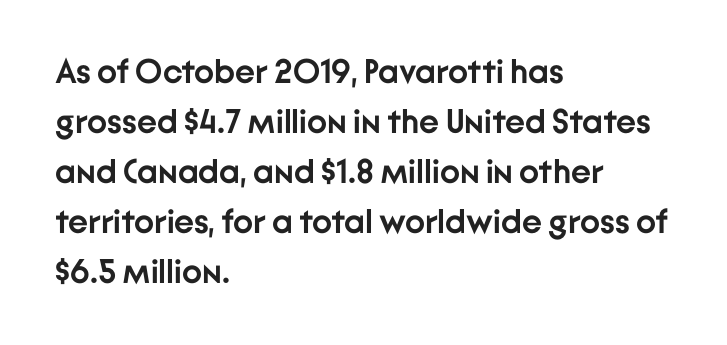
{"serif": "no", "italic": "no", "bold": "yes", "weight": "semibold", "width": "normal", "stroke_contrast": "low", "x_height": "medium", "monospaced": "no", "underline": "no", "align": "left", "line_spacing": "normal", "line_spacing_ratio": 1.47, "letter_spacing": "normal", "letter_spacing_em": 0.0, "glyph_px": 34}
